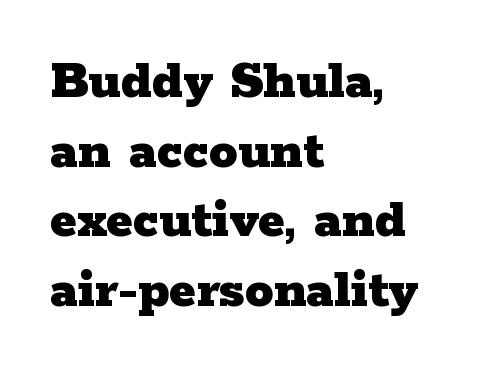
Q: Is the text bold? A: Yes.
Q: Is the text italic (slanted)? A: No, it is upright.
Q: Is the typeface a serif or a sans-serif typeface? A: Serif.
Q: Is the text underlined? A: No.
Q: How is the paragraph aligned? A: Left-aligned.
Q: Is the spacing between letters normal or unusually wide? A: Normal.
Q: Width (condensed, normal, or wide)? A: Wide.
Q: Stroke contrast? A: Low.
Q: x-height? A: Medium.
Q: Monospaced? A: No.
